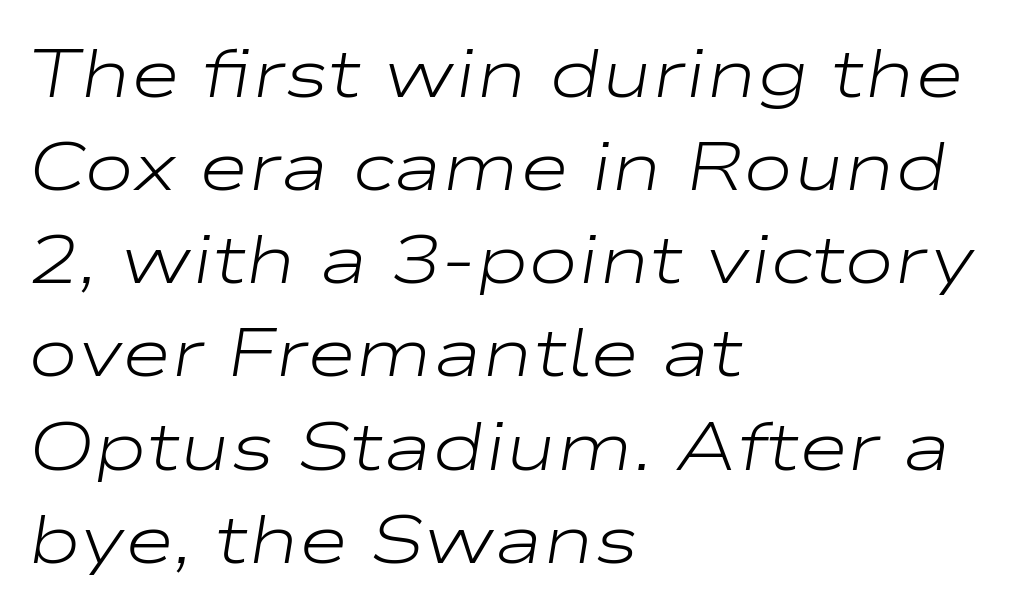
{"italic": "yes", "lean": "right", "slant_degrees": 9, "bold": "no", "weight": "light", "width": "wide", "stroke_contrast": "low", "x_height": "medium", "monospaced": "no", "underline": "no", "align": "left", "line_spacing": "normal", "line_spacing_ratio": 1.37, "letter_spacing": "normal", "letter_spacing_em": 0.0, "glyph_px": 68}
